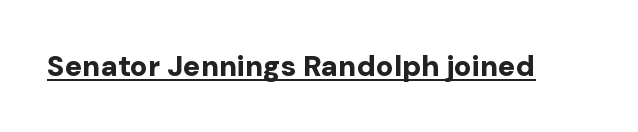
Q: Is the text bold? A: Yes.
Q: Is the text italic (slanted)? A: No, it is upright.
Q: Is the typeface a serif or a sans-serif typeface? A: Sans-serif.
Q: Is the text underlined? A: Yes.
Q: Is the spacing between letters normal or unusually wide? A: Normal.
Q: Width (condensed, normal, or wide)? A: Normal.
Q: Stroke contrast? A: Low.
Q: x-height? A: Medium.
Q: Monospaced? A: No.
